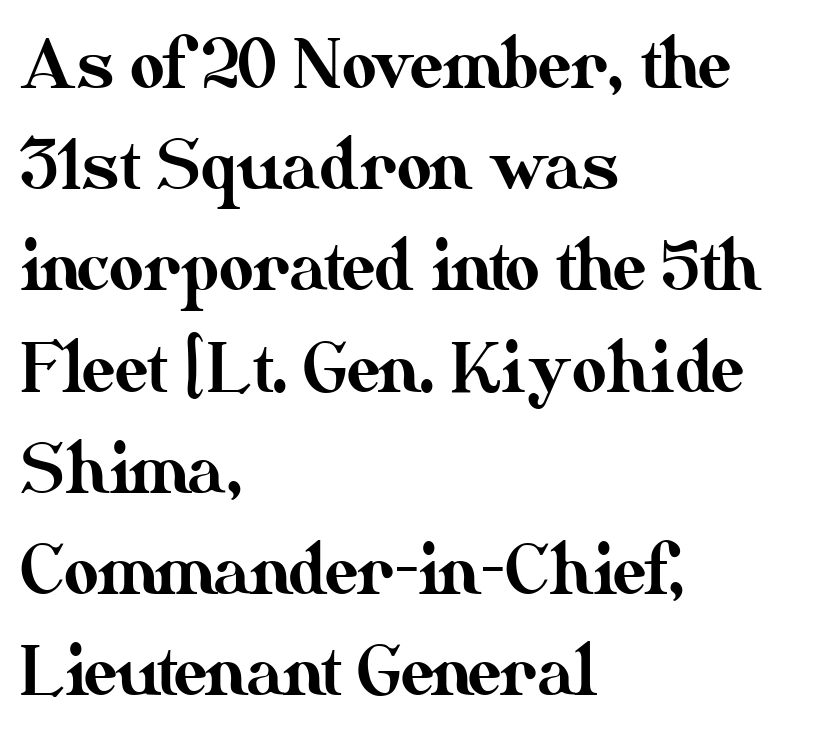
The image shows 67 px text type, upright; set left-aligned, normal line spacing (1.51x), normal letter spacing, not underlined; medium stroke contrast and a small x-height.
